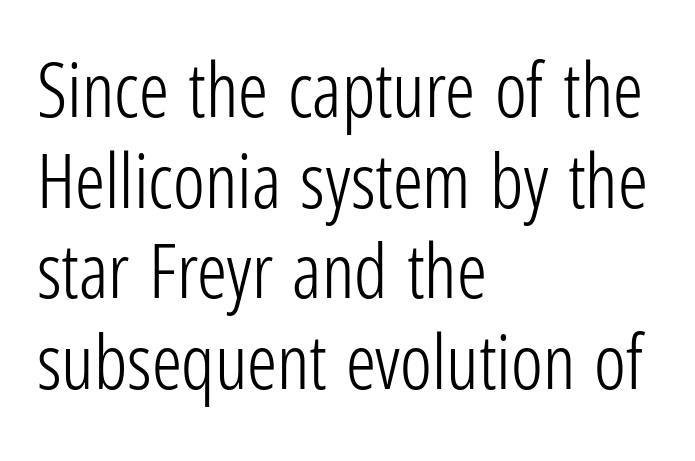
{"serif": "no", "italic": "no", "bold": "no", "weight": "light", "width": "condensed", "stroke_contrast": "low", "x_height": "medium", "monospaced": "no", "underline": "no", "align": "left", "line_spacing_ratio": 1.21, "letter_spacing": "normal", "letter_spacing_em": 0.0, "glyph_px": 75}
